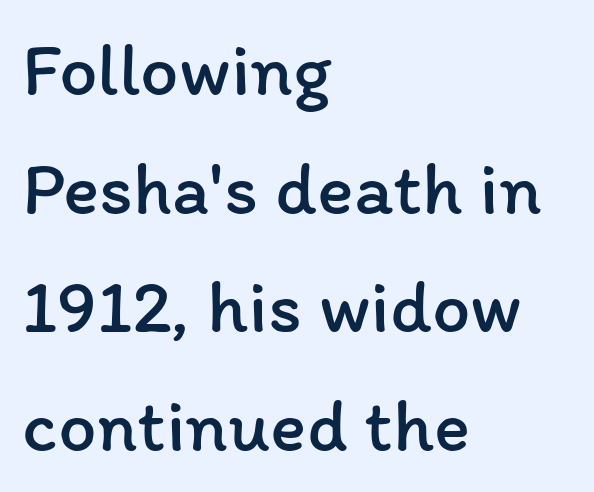
{"italic": "no", "bold": "no", "weight": "regular", "width": "normal", "stroke_contrast": "low", "x_height": "medium", "monospaced": "no", "underline": "no", "align": "left", "line_spacing": "normal", "line_spacing_ratio": 1.56, "letter_spacing": "normal", "letter_spacing_em": 0.0, "glyph_px": 76}
